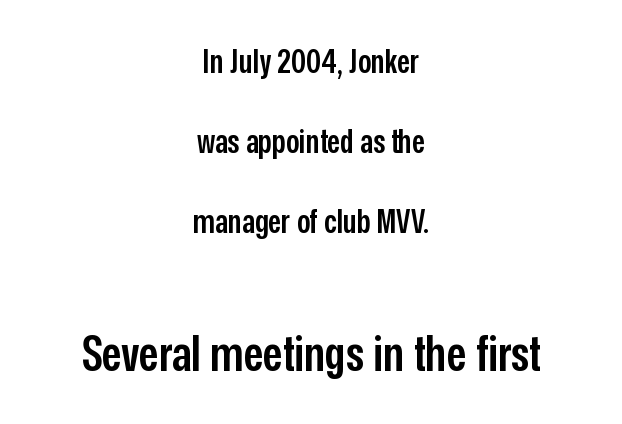
The image shows 50 px semibold, condensed sans-serif type, upright; set centered, loose line spacing (2.43x), normal letter spacing, not underlined; the second (bottom) block is 1.52x larger; low stroke contrast and a medium x-height.
